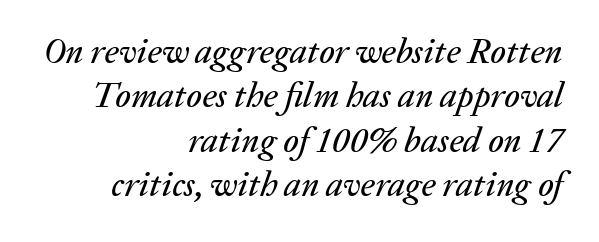
{"italic": "yes", "lean": "right", "slant_degrees": 20, "width": "normal", "stroke_contrast": "low", "x_height": "medium", "monospaced": "no", "underline": "no", "align": "right", "line_spacing": "normal", "line_spacing_ratio": 1.27, "letter_spacing": "normal", "letter_spacing_em": 0.0, "glyph_px": 35}
